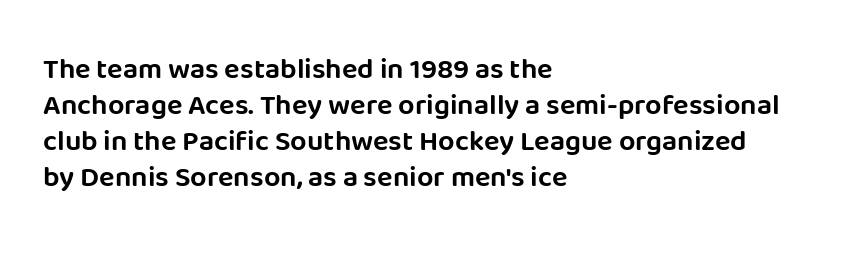
Q: Is the text italic (slanted)? A: No, it is upright.
Q: Is the typeface a serif or a sans-serif typeface? A: Sans-serif.
Q: Is the text underlined? A: No.
Q: How is the paragraph aligned? A: Left-aligned.
Q: Is the spacing between letters normal or unusually wide? A: Normal.
Q: Width (condensed, normal, or wide)? A: Normal.
Q: Stroke contrast? A: Low.
Q: x-height? A: Large.
Q: Monospaced? A: No.
